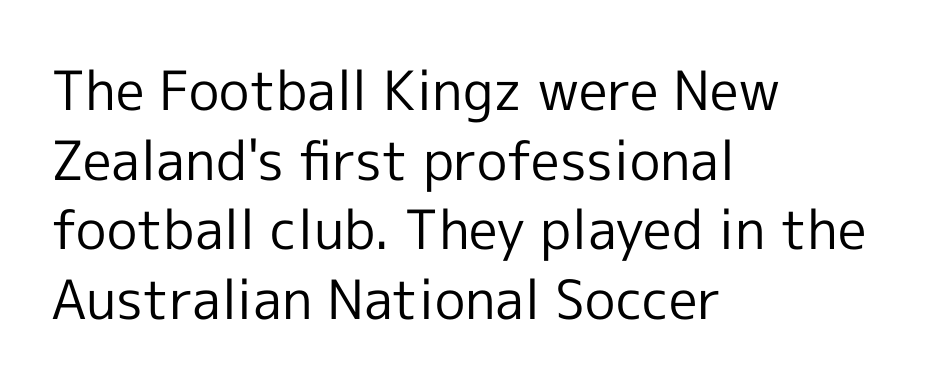
The letters sit at their default tracking, neither squeezed nor spread. The rendering shows plain stroke endings on the letterforms — a sans-serif design. The weight would be labelled regular, book, light, or lighter still. Leading matches the norm, producing a regular column.
